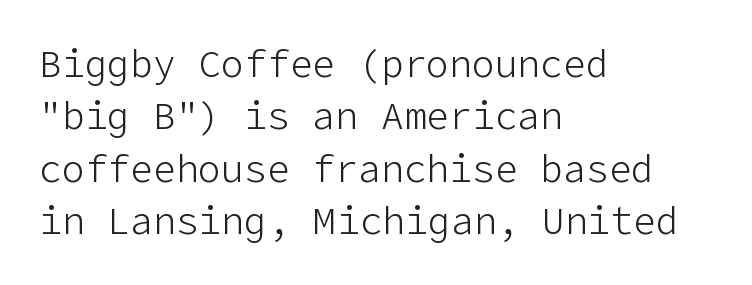
Q: Is the text bold? A: No.
Q: Is the text italic (slanted)? A: No, it is upright.
Q: Is the typeface a serif or a sans-serif typeface? A: Sans-serif.
Q: Is the text underlined? A: No.
Q: How is the paragraph aligned? A: Left-aligned.
Q: Is the spacing between letters normal or unusually wide? A: Normal.
Q: Is the spacing between lines tight, normal or loose? A: Normal.
Q: Width (condensed, normal, or wide)? A: Normal.
Q: Stroke contrast? A: Low.
Q: x-height? A: Medium.
